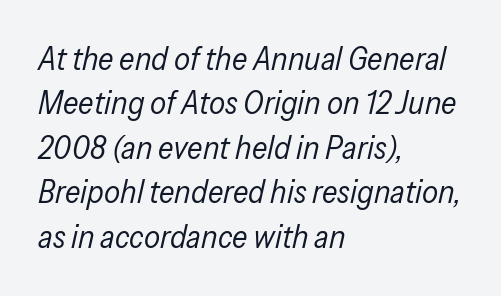
{"italic": "yes", "lean": "right", "slant_degrees": 13, "bold": "no", "weight": "regular", "width": "condensed", "stroke_contrast": "low", "x_height": "medium", "monospaced": "no", "underline": "no", "align": "left", "line_spacing": "normal", "line_spacing_ratio": 1.39, "letter_spacing": "normal", "letter_spacing_em": 0.0, "glyph_px": 32}
